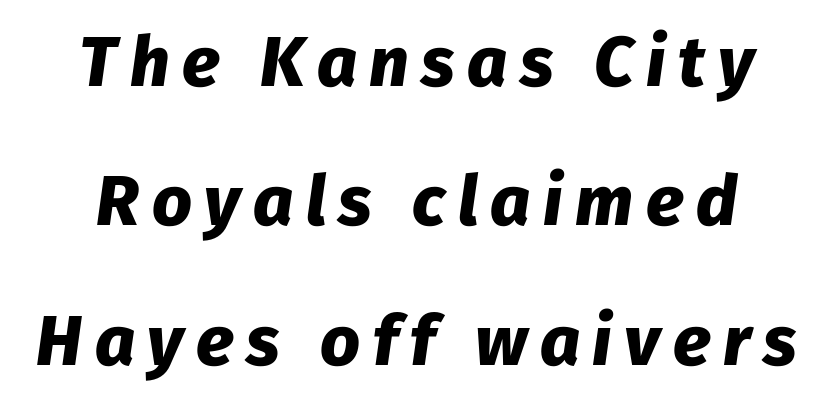
Tall strokes in this sample are angled rather than plumb. Pretty heavy lettering here — definitely bold. The strip under each line holds only bare page. The rendering uses natural spacing where letterforms have individual widths.
